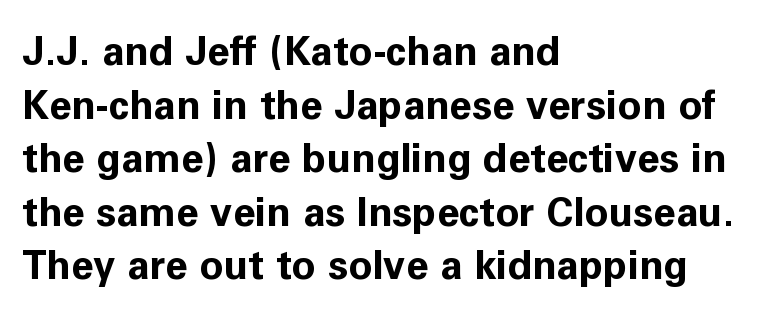
The image shows 40 px bold sans-serif type, upright; set left-aligned, normal line spacing (1.34x), normal letter spacing, not underlined; low stroke contrast and a medium x-height.
